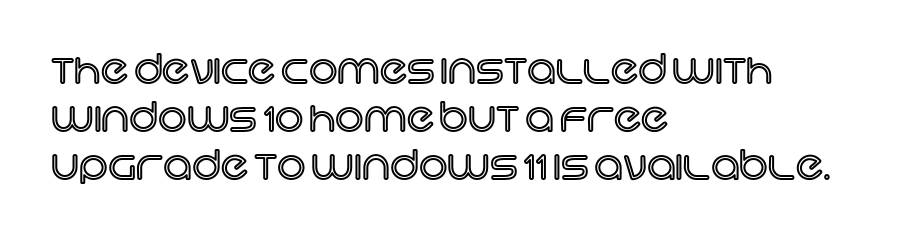
The lines are quadded left. Underline: absent. The type is set solid horizontally, with unmodified tracking. Character widths vary here, with narrow letters taking less room than wide ones. Do the letters lean? They stand straight.
